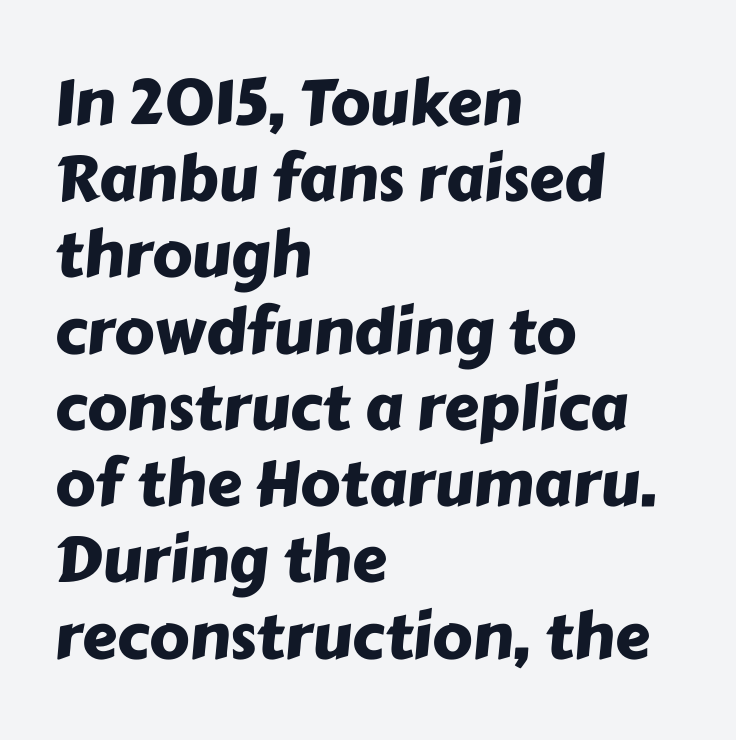
Q: Is the typeface a serif or a sans-serif typeface? A: Sans-serif.
Q: Is the text underlined? A: No.
Q: How is the paragraph aligned? A: Left-aligned.
Q: Is the spacing between letters normal or unusually wide? A: Normal.
Q: Width (condensed, normal, or wide)? A: Normal.
Q: Stroke contrast? A: Low.
Q: x-height? A: Medium.
Q: Monospaced? A: No.
